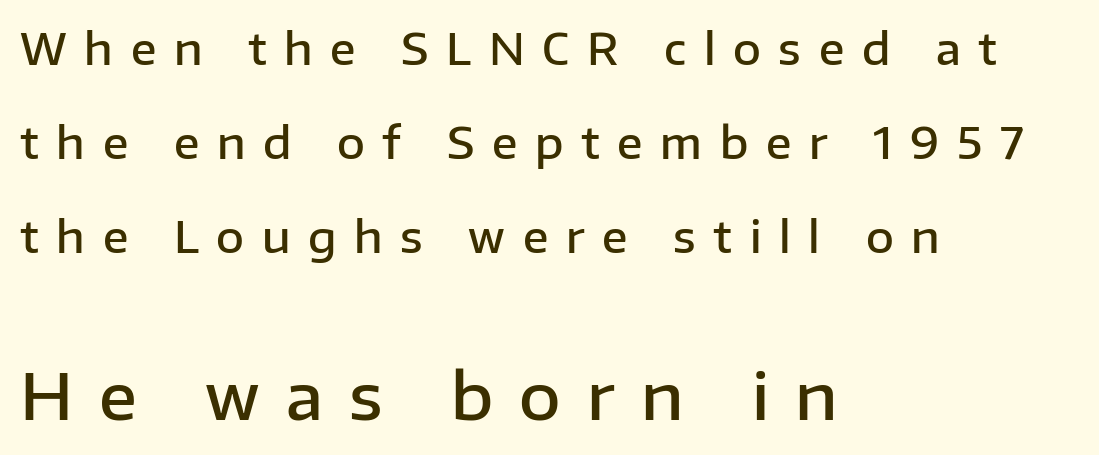
Q: Is the text bold? A: Semi-bold.
Q: Is the text italic (slanted)? A: No, it is upright.
Q: Is the typeface a serif or a sans-serif typeface? A: Sans-serif.
Q: Is the text underlined? A: No.
Q: How is the paragraph aligned? A: Left-aligned.
Q: Is the spacing between letters normal or unusually wide? A: Unusually wide.
Q: Is the spacing between lines tight, normal or loose? A: Loose.
Q: Which block of text is set in a larger size, the first (top) or the second (bottom)? A: The second (bottom) one.
Q: Width (condensed, normal, or wide)? A: Normal.
Q: Stroke contrast? A: Low.
Q: x-height? A: Medium.
Q: Monospaced? A: No.
